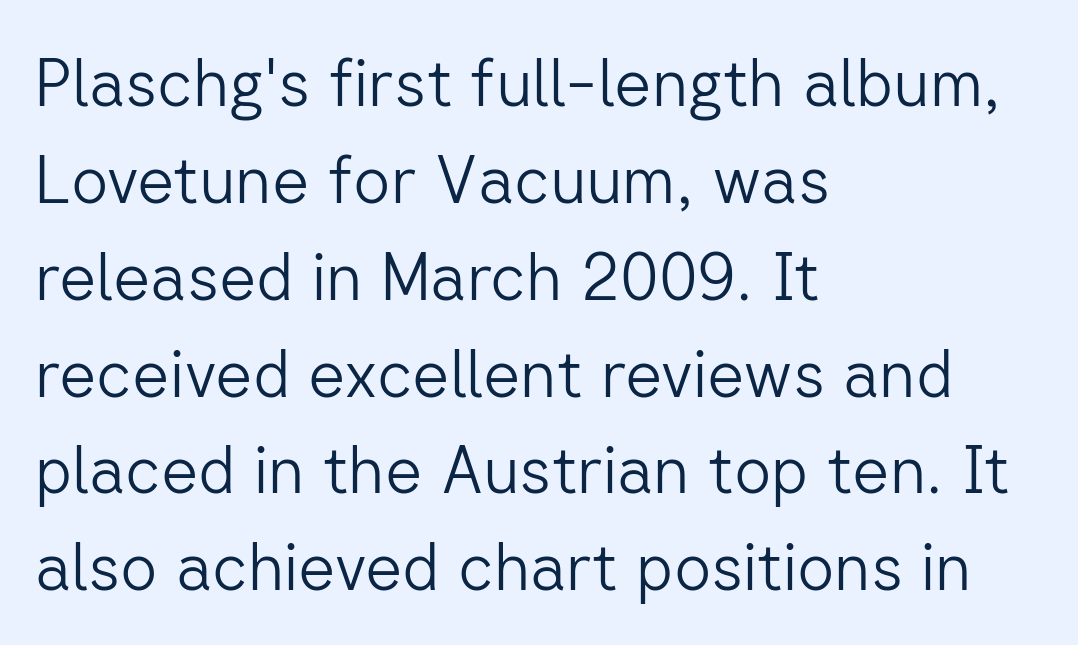
The image shows 65 px light sans-serif type, upright; set left-aligned, normal line spacing (1.49x), normal letter spacing, not underlined; low stroke contrast and a medium x-height.
